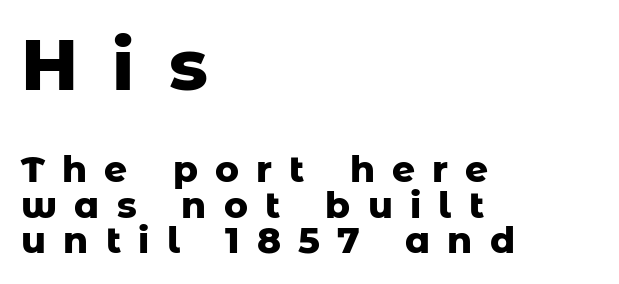
Loose tracking; the words dissolve into strings of separated letters. Every letter is thick-stroked: bold, no question. Two sizes are in play, and the larger belongs to the first block. Each line starts at the same left margin while the right side varies. Notice how descenders almost collide with the ascenders below — that's tight leading. Any mark beneath the type? The region is blank.
